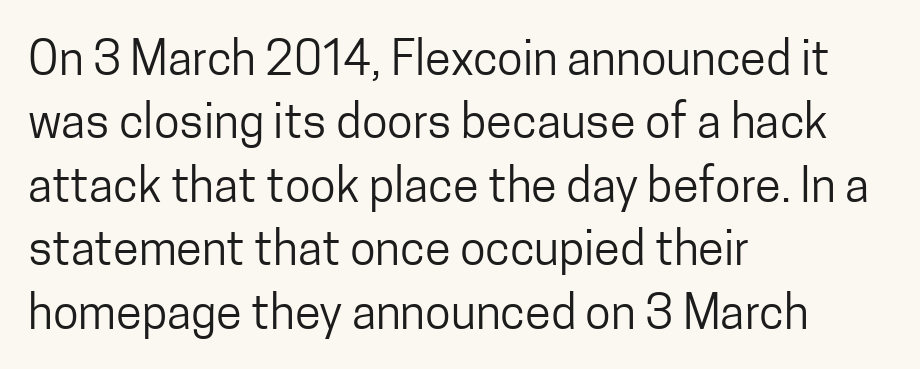
Q: Is the text bold? A: No.
Q: Is the text italic (slanted)? A: No, it is upright.
Q: Is the typeface a serif or a sans-serif typeface? A: Sans-serif.
Q: Is the text underlined? A: No.
Q: How is the paragraph aligned? A: Left-aligned.
Q: Is the spacing between letters normal or unusually wide? A: Normal.
Q: Is the spacing between lines tight, normal or loose? A: Normal.
Q: Width (condensed, normal, or wide)? A: Condensed.
Q: Stroke contrast? A: Low.
Q: x-height? A: Medium.
Q: Monospaced? A: No.
